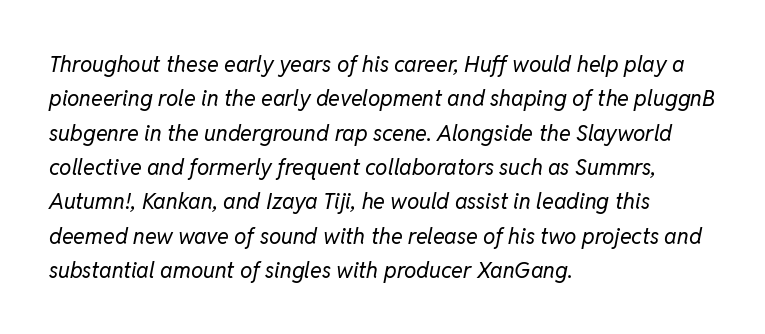
{"italic": "yes", "lean": "right", "slant_degrees": 11, "bold": "no", "underline": "no", "align": "left", "line_spacing": "normal", "line_spacing_ratio": 1.56, "letter_spacing": "normal", "letter_spacing_em": 0.0, "glyph_px": 22}
